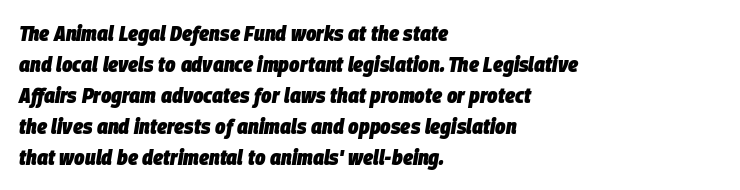
Letter spacing: default. This rendering features lettering with no underline. The whole block is typeset with a tilt. Students, observe: this is what conventionally led text looks like.
